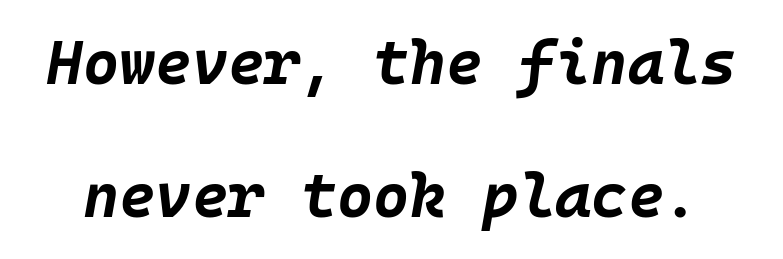
Q: Is the text bold? A: Yes.
Q: Is the text italic (slanted)? A: Yes, it leans right by about 10 degrees.
Q: Is the text underlined? A: No.
Q: Is the spacing between letters normal or unusually wide? A: Normal.
Q: Is the spacing between lines tight, normal or loose? A: Loose.
Q: Width (condensed, normal, or wide)? A: Normal.
Q: Stroke contrast? A: Low.
Q: x-height? A: Large.
